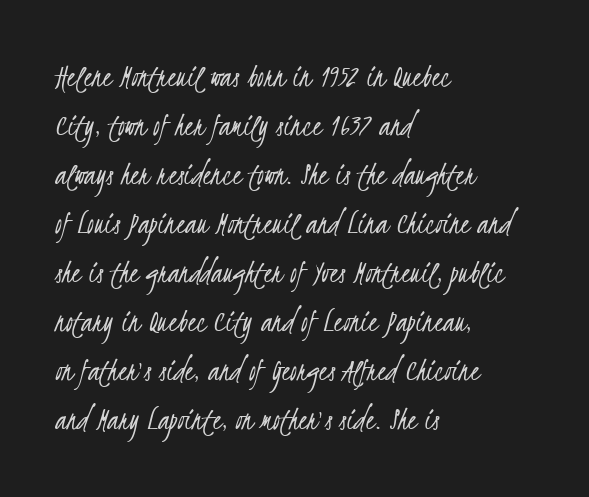
Observe the ordinary spacing: letters are neighbours, not strangers. These lines are rendered in a variable-pitch font. Nobody drew a line under any word here. Observe the absence of serifs on each vertical stroke in this sample.
